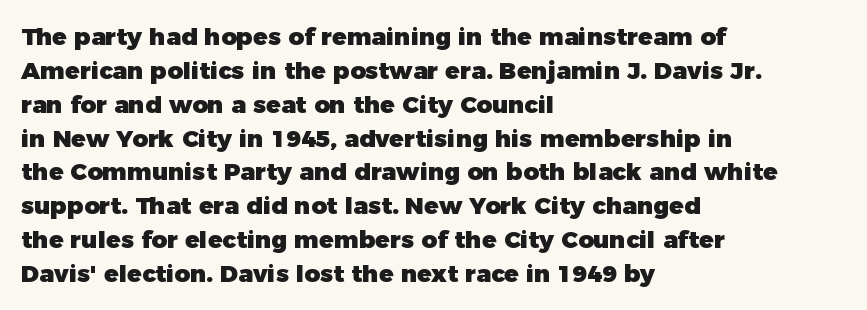
Q: Is the text bold? A: Yes.
Q: Is the text italic (slanted)? A: No, it is upright.
Q: Is the text underlined? A: No.
Q: How is the paragraph aligned? A: Left-aligned.
Q: Is the spacing between letters normal or unusually wide? A: Normal.
Q: Is the spacing between lines tight, normal or loose? A: Normal.
